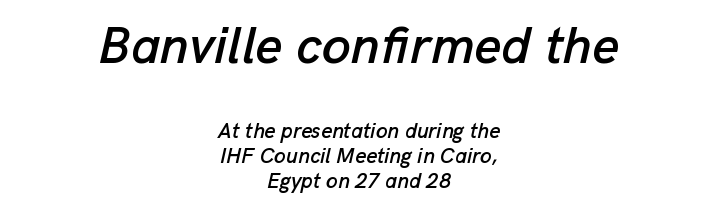
Q: Is the text italic (slanted)? A: Yes, it leans right by about 13 degrees.
Q: Is the text underlined? A: No.
Q: How is the paragraph aligned? A: Centered.
Q: Is the spacing between letters normal or unusually wide? A: Normal.
Q: Which block of text is set in a larger size, the first (top) or the second (bottom)? A: The first (top) one.
Q: Width (condensed, normal, or wide)? A: Normal.
Q: Stroke contrast? A: Low.
Q: x-height? A: Medium.
Q: Monospaced? A: No.
